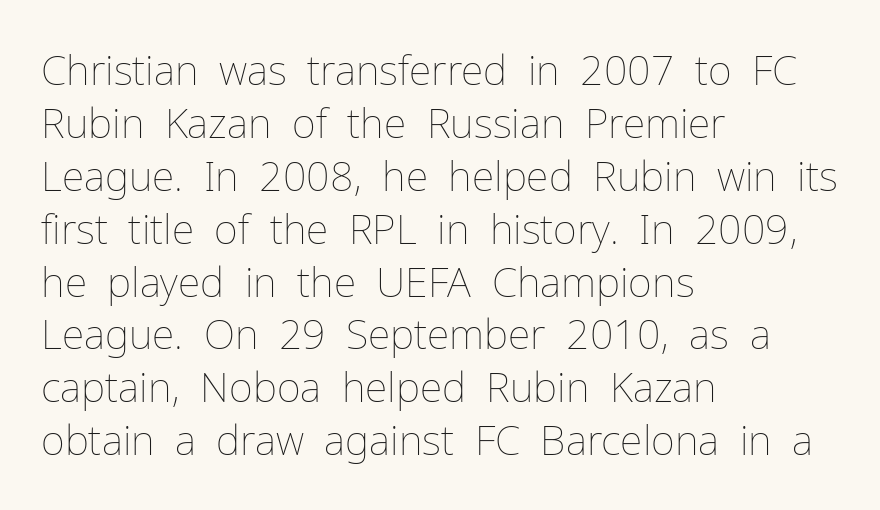
Q: Is the text bold? A: No.
Q: Is the text italic (slanted)? A: No, it is upright.
Q: Is the text underlined? A: No.
Q: How is the paragraph aligned? A: Left-aligned.
Q: Is the spacing between letters normal or unusually wide? A: Normal.
Q: Is the spacing between lines tight, normal or loose? A: Normal.
Q: Width (condensed, normal, or wide)? A: Normal.
Q: Stroke contrast? A: Low.
Q: x-height? A: Medium.
Q: Monospaced? A: No.
